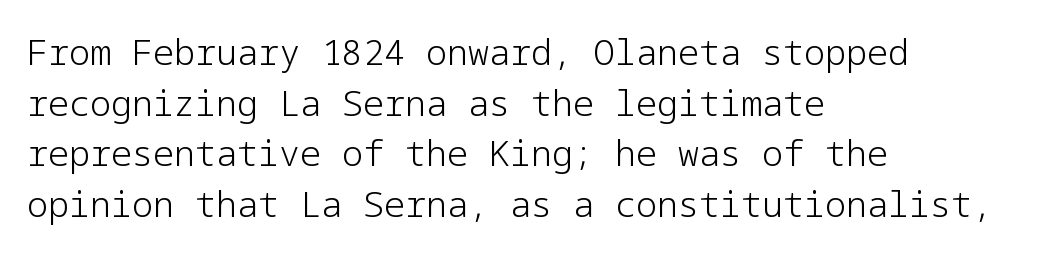
Q: Is the text bold? A: No.
Q: Is the text italic (slanted)? A: No, it is upright.
Q: Is the typeface a serif or a sans-serif typeface? A: Sans-serif.
Q: Is the text underlined? A: No.
Q: How is the paragraph aligned? A: Left-aligned.
Q: Is the spacing between letters normal or unusually wide? A: Normal.
Q: Is the spacing between lines tight, normal or loose? A: Normal.
Q: Width (condensed, normal, or wide)? A: Normal.
Q: Stroke contrast? A: Low.
Q: x-height? A: Medium.
